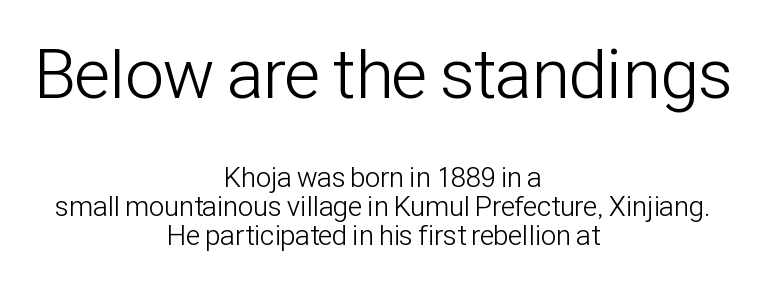
Q: Is the text bold? A: No.
Q: Is the text italic (slanted)? A: No, it is upright.
Q: Is the typeface a serif or a sans-serif typeface? A: Sans-serif.
Q: Is the text underlined? A: No.
Q: How is the paragraph aligned? A: Centered.
Q: Is the spacing between letters normal or unusually wide? A: Normal.
Q: Is the spacing between lines tight, normal or loose? A: Tight.
Q: Which block of text is set in a larger size, the first (top) or the second (bottom)? A: The first (top) one.
Q: Width (condensed, normal, or wide)? A: Condensed.
Q: Stroke contrast? A: Low.
Q: x-height? A: Medium.
Q: Monospaced? A: No.
